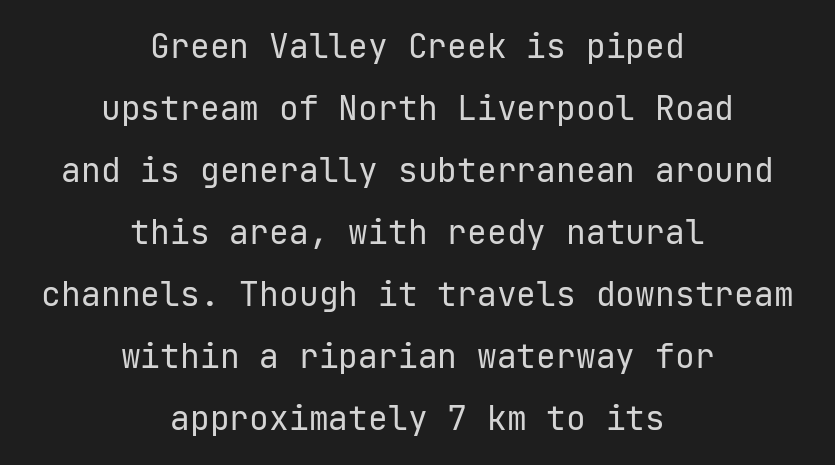
The image shows 33 px regular-weight sans-serif type, upright, monospaced; set centered, line spacing 1.88x, normal letter spacing, not underlined; low stroke contrast and a medium x-height.
